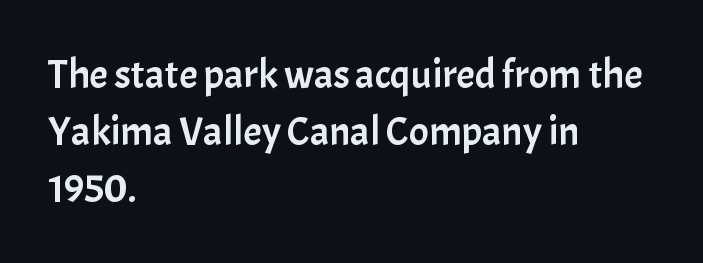
The image shows 41 px sans-serif type, upright; set left-aligned, normal line spacing (1.39x), normal letter spacing, not underlined; low stroke contrast and a medium x-height.
